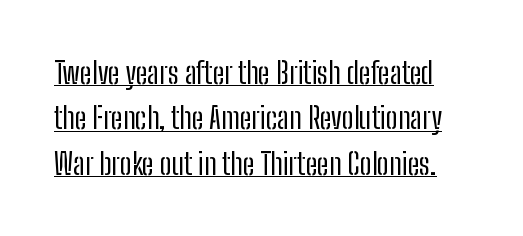
Q: Is the text bold? A: No.
Q: Is the text italic (slanted)? A: No, it is upright.
Q: Is the typeface a serif or a sans-serif typeface? A: Sans-serif.
Q: Is the text underlined? A: Yes.
Q: Is the spacing between letters normal or unusually wide? A: Normal.
Q: Is the spacing between lines tight, normal or loose? A: Normal.
Q: Width (condensed, normal, or wide)? A: Condensed.
Q: Stroke contrast? A: Low.
Q: x-height? A: Medium.
Q: Monospaced? A: No.
